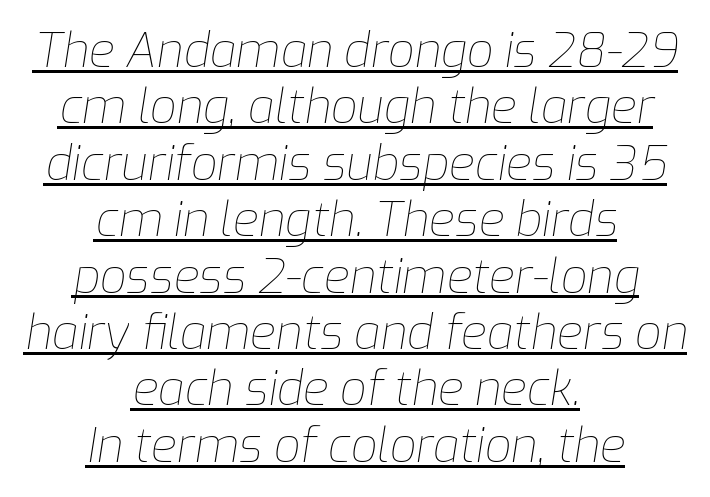
Q: Is the text bold? A: No.
Q: Is the text italic (slanted)? A: Yes, it leans right by about 9 degrees.
Q: Is the text underlined? A: Yes.
Q: How is the paragraph aligned? A: Centered.
Q: Is the spacing between letters normal or unusually wide? A: Normal.
Q: Width (condensed, normal, or wide)? A: Normal.
Q: Stroke contrast? A: Low.
Q: x-height? A: Medium.
Q: Monospaced? A: No.
